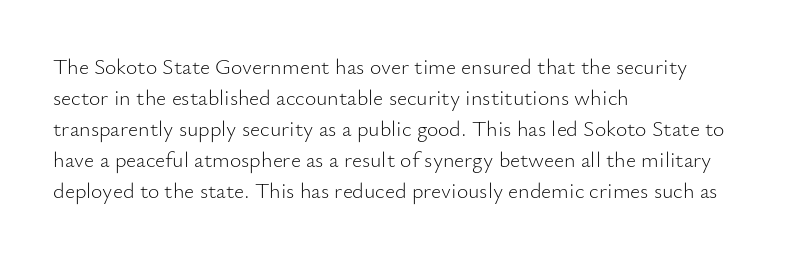
The words here are not underlined. Default kerning and tracking; the words read as compact shapes. The paragraph shown leans on its left margin. Posture: straight, roman, zero tilt. Vertical stems look standard width or narrower in stroke. Vertical spacing — default.
